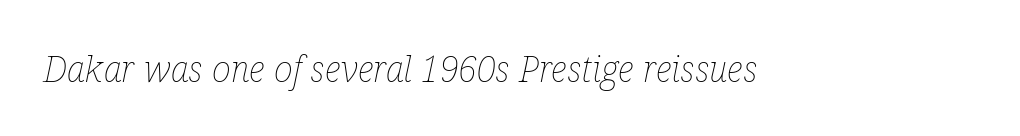
Vertical stems look standard width or narrower in stroke. Posture: slanted. Letter spacing: default. Each row of text sits above clean, open space. You could not count columns in this text — the font is proportionally spaced.
